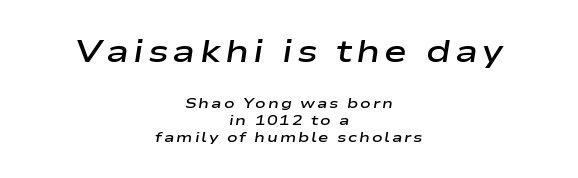
The image shows 31 px semibold, wide type, italic (leaning right); set centered, line spacing 1.23x, not underlined; the first (top) block is 2.21x larger; low stroke contrast and a medium x-height.
